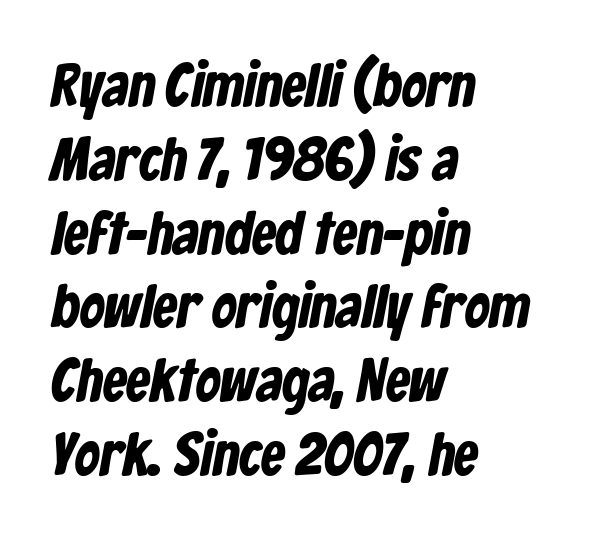
Where is the straight margin? On the left. Honestly, the letter spacing is just normal — you wouldn't notice it. Here the designer chose a conventional face with non-uniform glyph widths. No word sits above an underline. The font family rendered here belongs to the sans-serif group.
